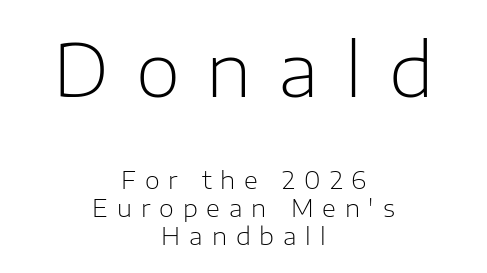
{"serif": "no", "italic": "no", "bold": "no", "weight": "light", "width": "normal", "stroke_contrast": "low", "x_height": "medium", "monospaced": "no", "underline": "no", "align": "center", "line_spacing_ratio": 1.17, "letter_spacing": "wide", "letter_spacing_em": 0.37, "larger_block": "first", "size_ratio": 3.0, "glyph_px": 72}
